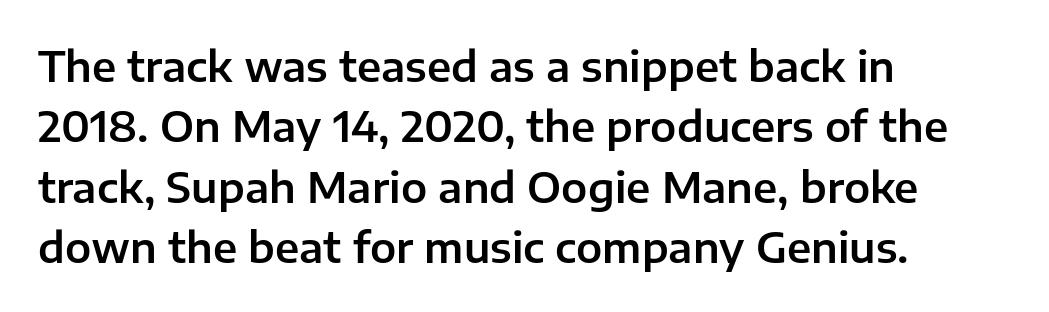
Q: Is the text italic (slanted)? A: No, it is upright.
Q: Is the typeface a serif or a sans-serif typeface? A: Sans-serif.
Q: Is the text underlined? A: No.
Q: How is the paragraph aligned? A: Left-aligned.
Q: Is the spacing between letters normal or unusually wide? A: Normal.
Q: Is the spacing between lines tight, normal or loose? A: Normal.
Q: Width (condensed, normal, or wide)? A: Normal.
Q: Stroke contrast? A: Low.
Q: x-height? A: Medium.
Q: Monospaced? A: No.
